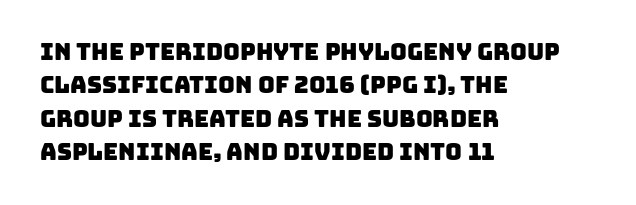
Q: Is the text underlined? A: No.
Q: How is the paragraph aligned? A: Left-aligned.
Q: Is the spacing between letters normal or unusually wide? A: Normal.
Q: Is the spacing between lines tight, normal or loose? A: Normal.
